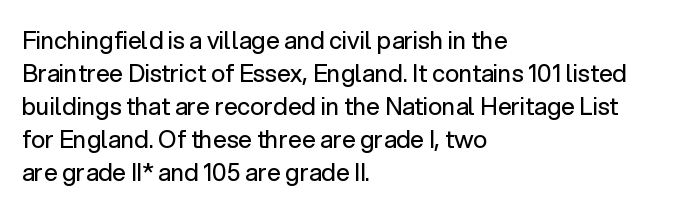
{"italic": "no", "bold": "no", "underline": "no", "align": "left", "line_spacing": "normal", "line_spacing_ratio": 1.38, "letter_spacing": "normal", "letter_spacing_em": 0.0, "glyph_px": 24}
